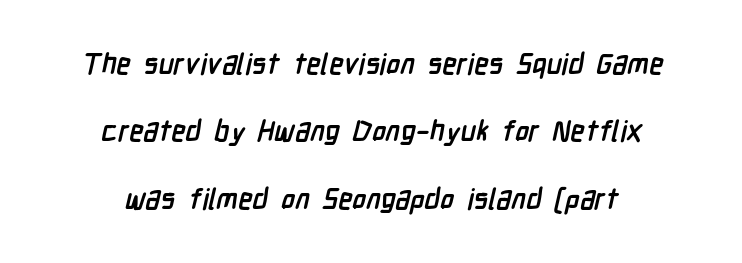
Character widths vary here, with narrow letters taking less room than wide ones. Neither beginnings nor endings align; midpoints do. Typographically, this falls in the sans-serif category. Heft: maximum for text — a bold. There is no visible air inserted between adjacent glyphs. Check under the words: just untouched page.
